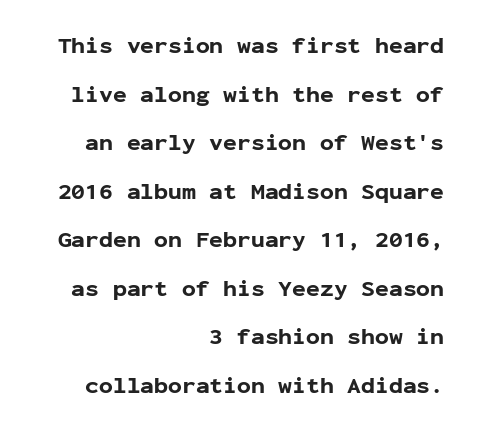
Q: Is the text bold? A: Yes.
Q: Is the text italic (slanted)? A: No, it is upright.
Q: Is the text underlined? A: No.
Q: How is the paragraph aligned? A: Right-aligned.
Q: Is the spacing between letters normal or unusually wide? A: Normal.
Q: Is the spacing between lines tight, normal or loose? A: Loose.
